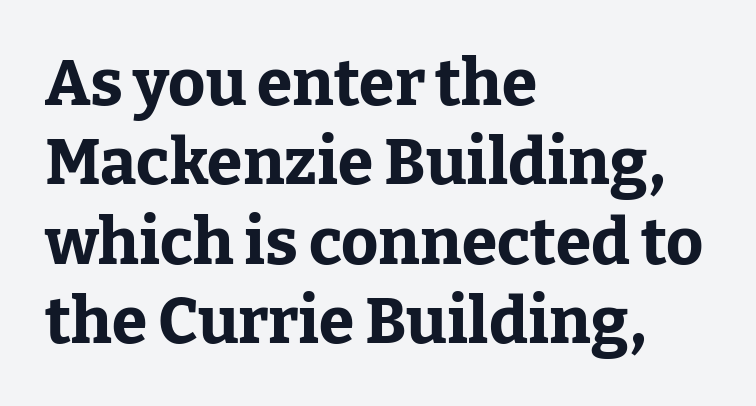
{"serif": "yes", "italic": "no", "bold": "yes", "weight": "bold", "width": "normal", "stroke_contrast": "low", "x_height": "medium", "monospaced": "no", "underline": "no", "align": "left", "line_spacing_ratio": 1.24, "letter_spacing": "normal", "letter_spacing_em": 0.0, "glyph_px": 64}
